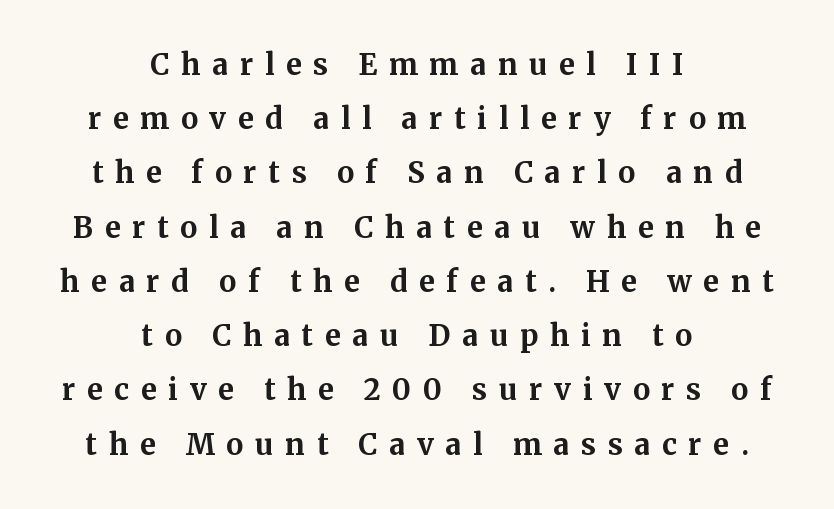
Q: Is the text bold? A: Yes.
Q: Is the text italic (slanted)? A: No, it is upright.
Q: Is the typeface a serif or a sans-serif typeface? A: Serif.
Q: Is the text underlined? A: No.
Q: How is the paragraph aligned? A: Centered.
Q: Is the spacing between letters normal or unusually wide? A: Unusually wide.
Q: Width (condensed, normal, or wide)? A: Normal.
Q: Stroke contrast? A: Medium.
Q: x-height? A: Medium.
Q: Monospaced? A: No.
